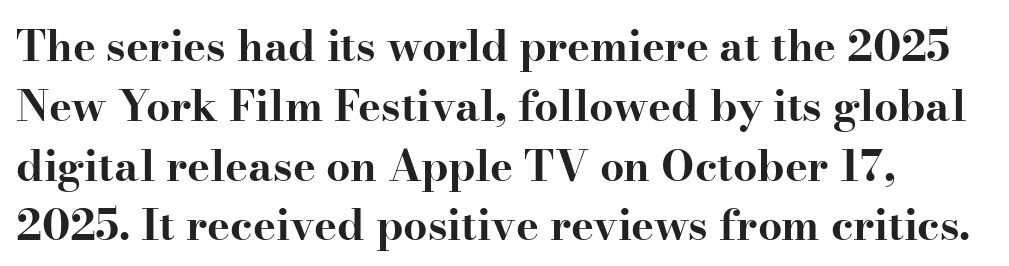
Just letters on the line, the space beneath them empty. Classification — serif. Here the designer chose a conventional face with non-uniform glyph widths. Regular leading. Typesetter's note: full bold, strokes at maximum text heaviness. The passage shown has conventional tracking throughout.
